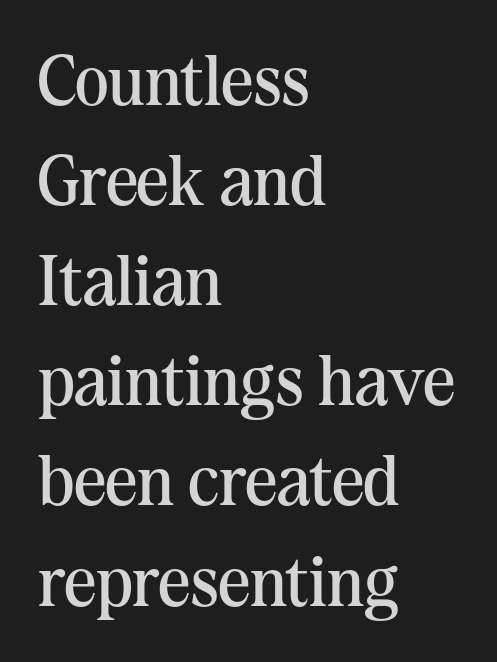
Successive baselines arrive at the customary interval. Each letter keeps its own natural width here, so spacing adapts to shape. The baseline area is clear. Font category for this specimen: serif.
